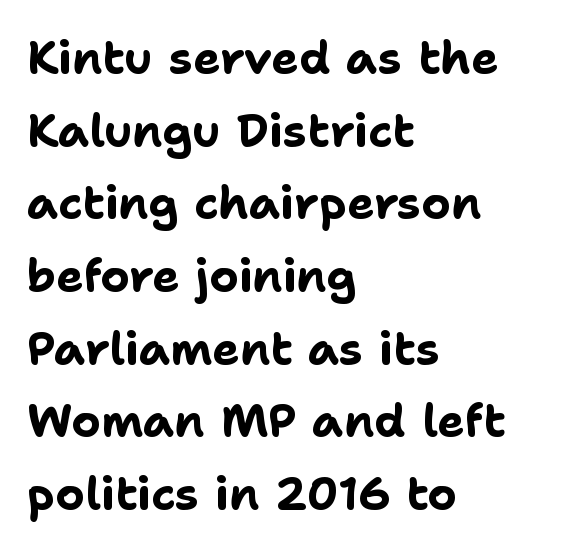
{"serif": "no", "italic": "no", "bold": "yes", "weight": "bold", "width": "normal", "stroke_contrast": "low", "x_height": "medium", "monospaced": "no", "underline": "no", "align": "left", "line_spacing": "normal", "line_spacing_ratio": 1.58, "letter_spacing": "normal", "letter_spacing_em": 0.0, "glyph_px": 46}
